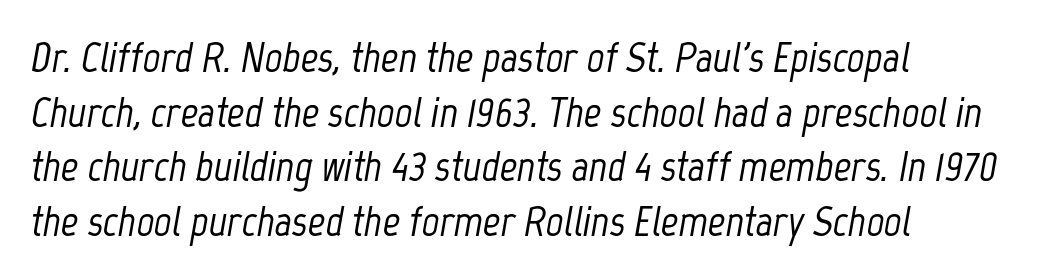
The image shows 43 px condensed type, italic (leaning right); set left-aligned, normal line spacing (1.27x), normal letter spacing, not underlined; low stroke contrast and a medium x-height.
